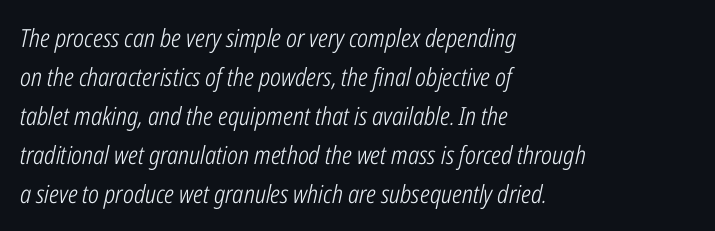
Q: Is the text bold? A: No.
Q: Is the text italic (slanted)? A: Yes, it leans right by about 12 degrees.
Q: Is the text underlined? A: No.
Q: How is the paragraph aligned? A: Left-aligned.
Q: Is the spacing between letters normal or unusually wide? A: Normal.
Q: Is the spacing between lines tight, normal or loose? A: Normal.
